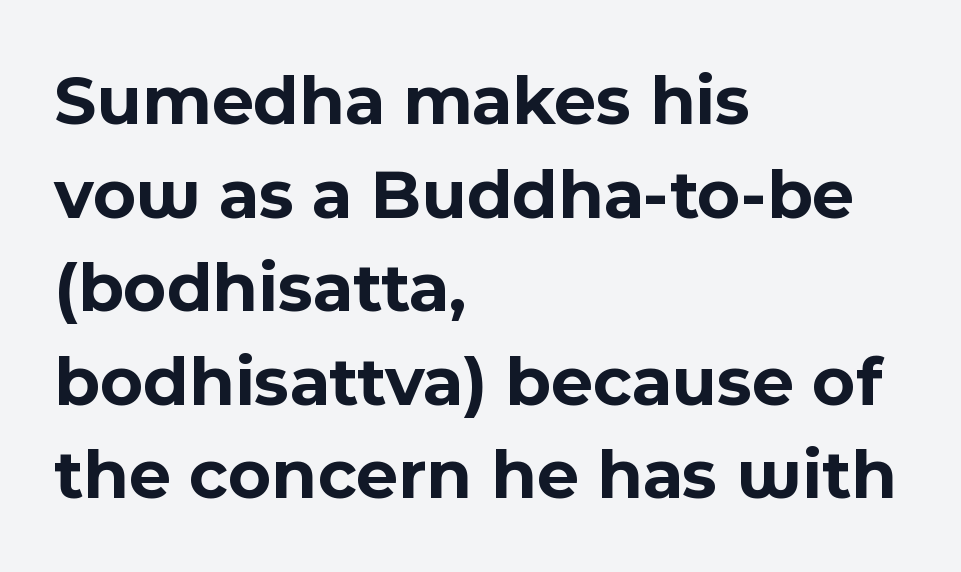
{"serif": "no", "italic": "no", "bold": "yes", "weight": "bold", "width": "normal", "x_height": "medium", "monospaced": "no", "underline": "no", "align": "left", "line_spacing": "normal", "line_spacing_ratio": 1.3, "letter_spacing": "normal", "letter_spacing_em": 0.0, "glyph_px": 72}
